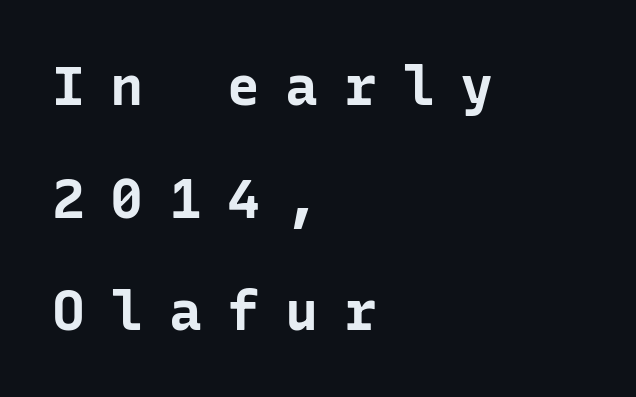
The image shows 55 px bold sans-serif type, upright, monospaced; set left-aligned, loose line spacing (2.05x), unusually wide letter spacing (+0.46 em), not underlined; low stroke contrast and a medium x-height.
